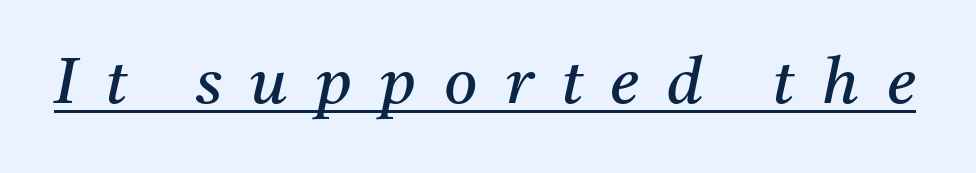
A typesetter would call this proportional, since set widths differ per character. Slant detected: the letters are inclined. Weight class: somewhere from thin through regular. What stands out about the letter spacing? Its width — letters are far apart.
